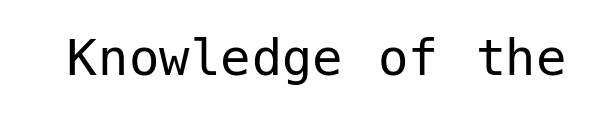
Q: Is the text bold? A: No.
Q: Is the text italic (slanted)? A: No, it is upright.
Q: Is the typeface a serif or a sans-serif typeface? A: Sans-serif.
Q: Is the text underlined? A: No.
Q: Is the spacing between letters normal or unusually wide? A: Normal.
Q: Width (condensed, normal, or wide)? A: Normal.
Q: Stroke contrast? A: Low.
Q: x-height? A: Medium.
